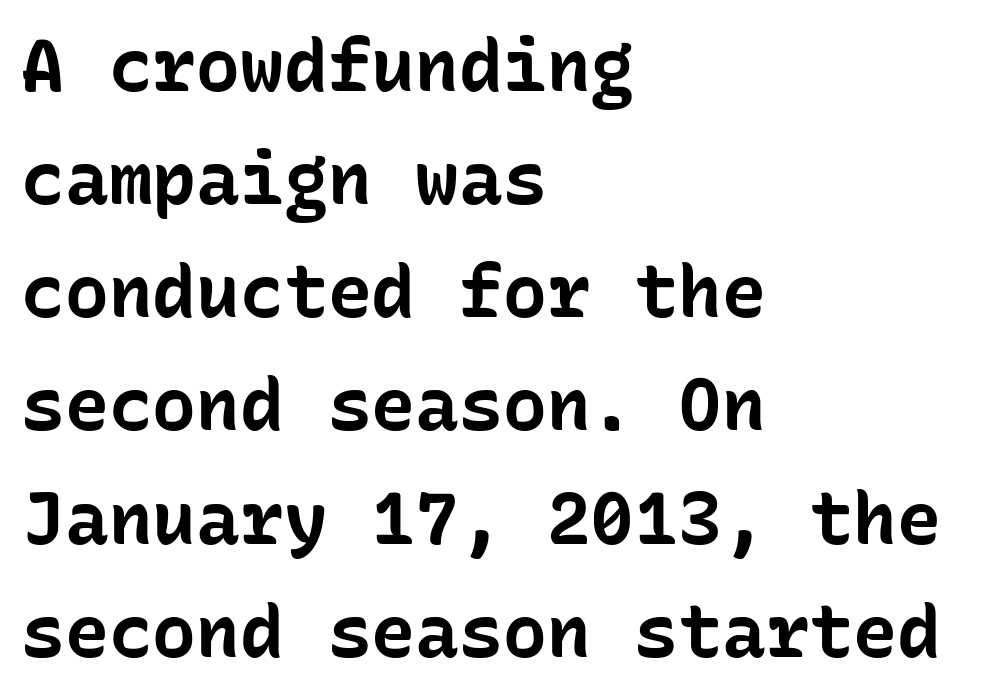
{"serif": "no", "italic": "no", "bold": "yes", "weight": "bold", "width": "normal", "stroke_contrast": "low", "x_height": "medium", "monospaced": "yes", "underline": "no", "align": "left", "line_spacing": "normal", "line_spacing_ratio": 1.55, "letter_spacing": "normal", "letter_spacing_em": 0.0, "glyph_px": 73}
